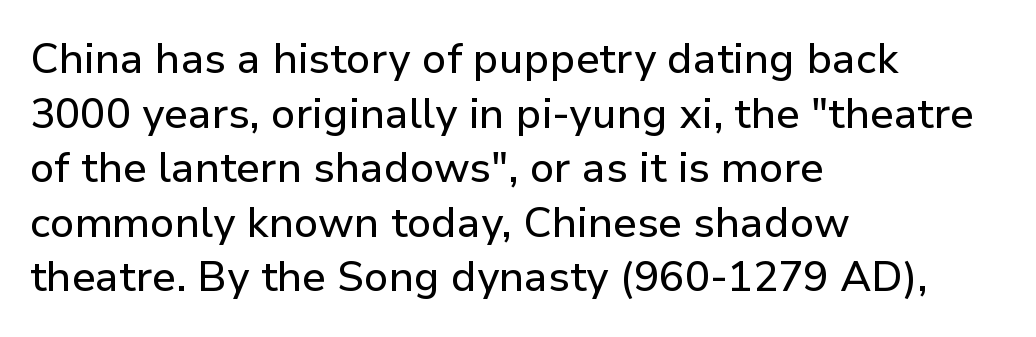
Q: Is the text italic (slanted)? A: No, it is upright.
Q: Is the typeface a serif or a sans-serif typeface? A: Sans-serif.
Q: Is the text underlined? A: No.
Q: How is the paragraph aligned? A: Left-aligned.
Q: Is the spacing between letters normal or unusually wide? A: Normal.
Q: Is the spacing between lines tight, normal or loose? A: Normal.
Q: Width (condensed, normal, or wide)? A: Normal.
Q: Stroke contrast? A: Low.
Q: x-height? A: Medium.
Q: Monospaced? A: No.
